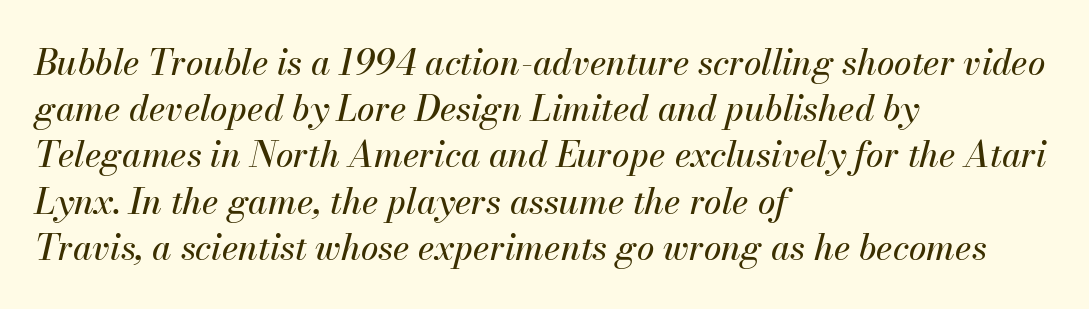
Spacing verdict: proportional, widths tailored to each character. A typesetter would call this zero additional tracking. Each new line begins a customary step beneath the previous one. You can tell it's italic because the verticals aren't actually vertical. This rendering features lettering with no underline.
